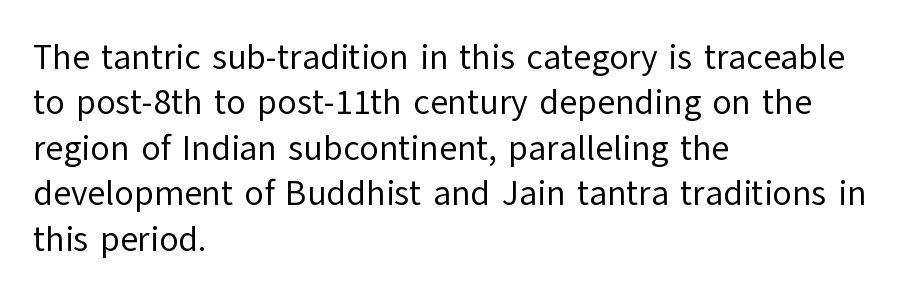
The image shows 35 px regular-weight sans-serif type, upright; set left-aligned, normal line spacing (1.3x), normal letter spacing, not underlined; low stroke contrast and a medium x-height.
